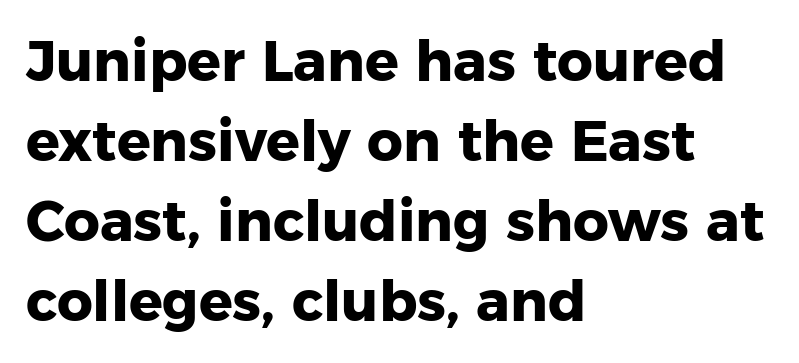
Q: Is the text bold? A: Yes.
Q: Is the text italic (slanted)? A: No, it is upright.
Q: Is the typeface a serif or a sans-serif typeface? A: Sans-serif.
Q: Is the text underlined? A: No.
Q: How is the paragraph aligned? A: Left-aligned.
Q: Is the spacing between letters normal or unusually wide? A: Normal.
Q: Is the spacing between lines tight, normal or loose? A: Normal.
Q: Width (condensed, normal, or wide)? A: Normal.
Q: Stroke contrast? A: Low.
Q: x-height? A: Medium.
Q: Monospaced? A: No.
